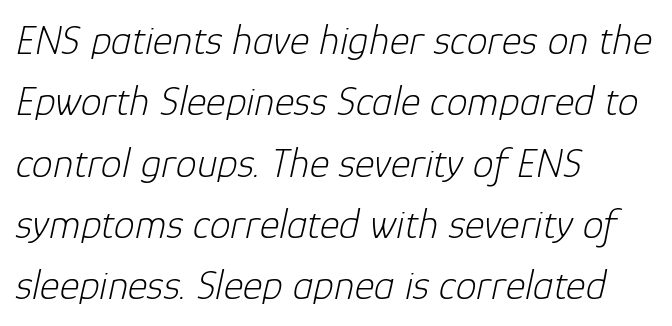
{"italic": "yes", "lean": "right", "slant_degrees": 12, "bold": "no", "weight": "light", "width": "normal", "stroke_contrast": "low", "x_height": "medium", "monospaced": "no", "underline": "no", "align": "left", "line_spacing": "normal", "line_spacing_ratio": 1.46, "letter_spacing": "normal", "letter_spacing_em": 0.0, "glyph_px": 42}
